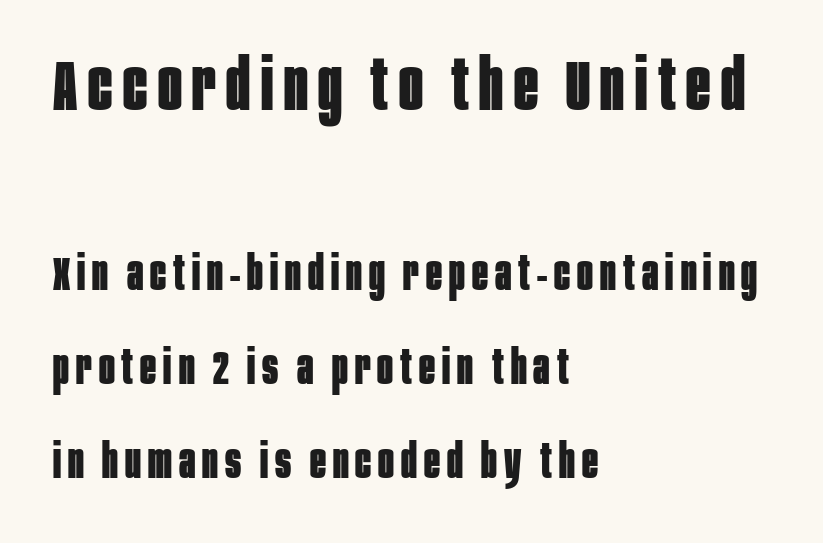
Size contrast runs from large at the top to small at the bottom. Varying glyph widths throughout — classic text-font behaviour. Look at the bottom of the vertical strokes: they stop flat, with no serifs. Decoration check: the copy has no underline.
